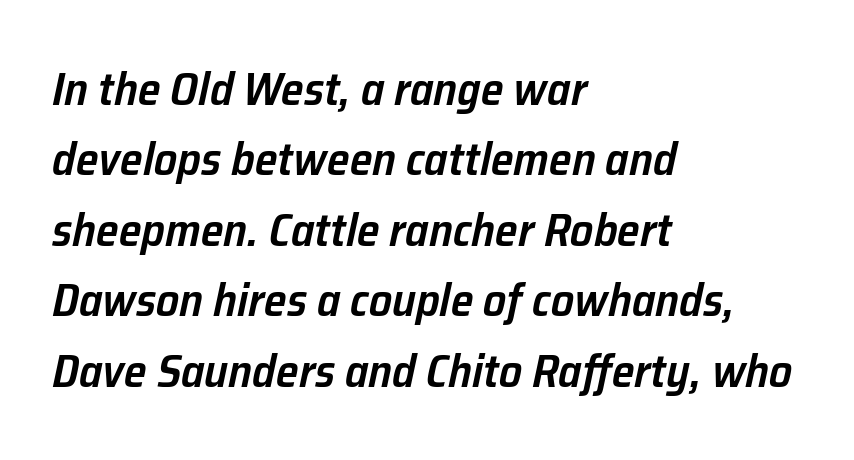
Is this a fixed-width face? No — the glyphs have proportional, varying widths. Rendered with sloped, italic letterforms. The setting favours the left margin, as ordinary paragraphs usually do. Has an underline been added? It has not. No extra tracking has been applied to these lines. Line spacing here is normal.
